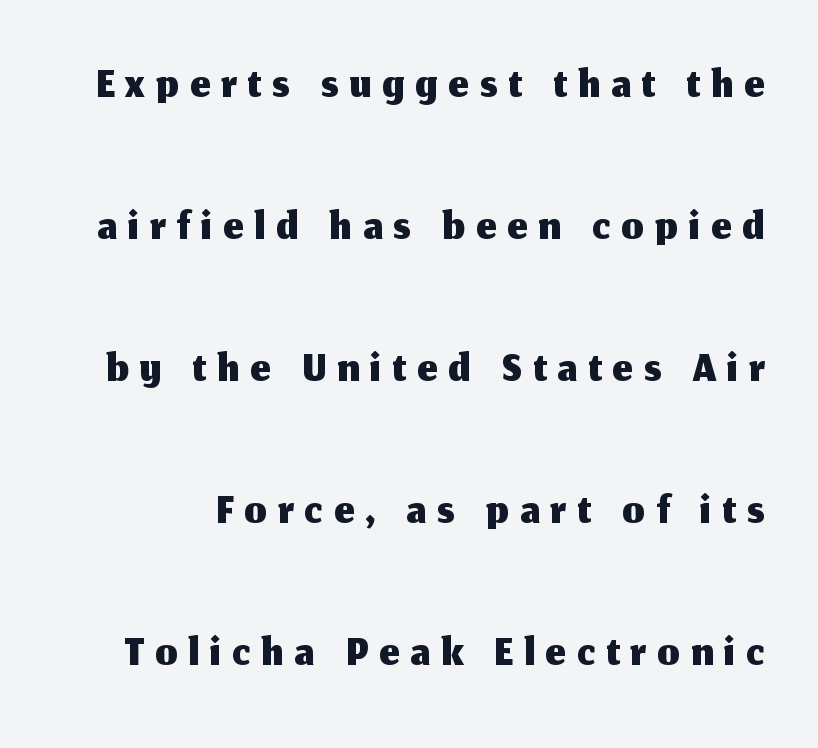
{"serif": "no", "italic": "no", "width": "normal", "stroke_contrast": "medium", "x_height": "medium", "monospaced": "no", "underline": "no", "line_spacing": "loose", "line_spacing_ratio": 2.03, "glyph_px": 70}
